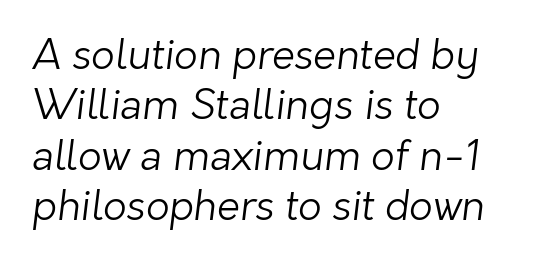
{"serif": "no", "bold": "no", "weight": "light", "width": "normal", "stroke_contrast": "low", "x_height": "medium", "monospaced": "no", "underline": "no", "align": "left", "line_spacing_ratio": 1.23, "letter_spacing": "normal", "letter_spacing_em": 0.0, "glyph_px": 41}
